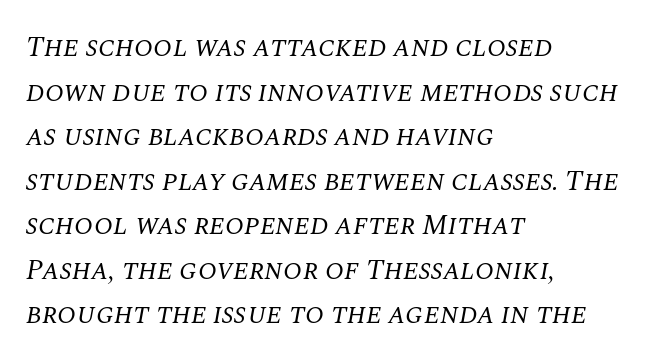
{"serif": "yes", "italic": "yes", "lean": "right", "slant_degrees": 10, "bold": "no", "weight": "regular", "width": "normal", "stroke_contrast": "medium", "x_height": "large", "monospaced": "no", "underline": "no", "align": "left", "line_spacing": "normal", "line_spacing_ratio": 1.59, "letter_spacing": "normal", "letter_spacing_em": 0.0, "glyph_px": 28}
